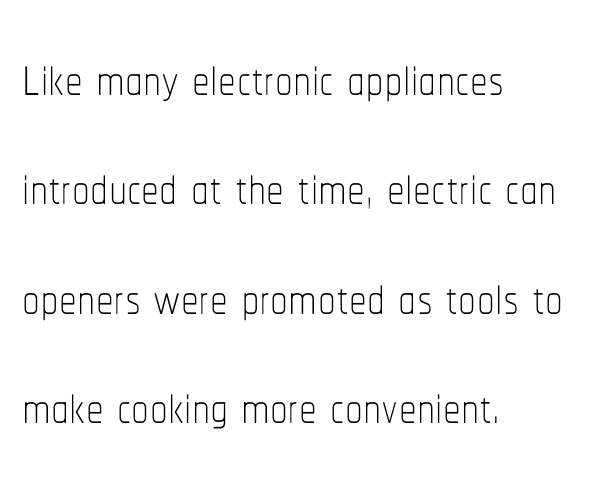
Q: Is the text bold? A: No.
Q: Is the text italic (slanted)? A: No, it is upright.
Q: Is the text underlined? A: No.
Q: How is the paragraph aligned? A: Left-aligned.
Q: Is the spacing between letters normal or unusually wide? A: Normal.
Q: Is the spacing between lines tight, normal or loose? A: Normal.
Q: Width (condensed, normal, or wide)? A: Condensed.
Q: Stroke contrast? A: Low.
Q: x-height? A: Medium.
Q: Monospaced? A: No.
